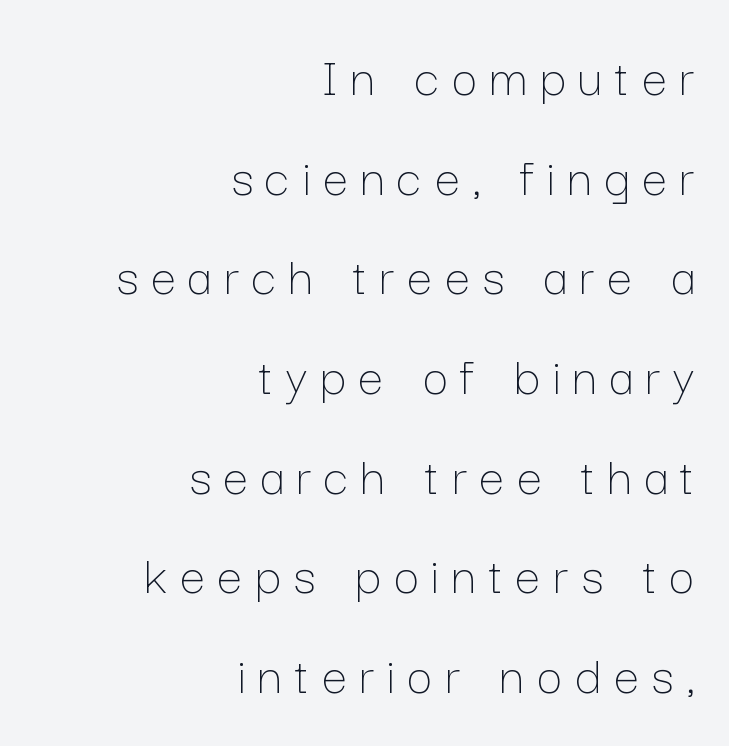
The image shows 56 px thin type, upright; set right-aligned, line spacing 1.78x, unusually wide letter spacing (+0.23 em), not underlined; low stroke contrast and a medium x-height.
